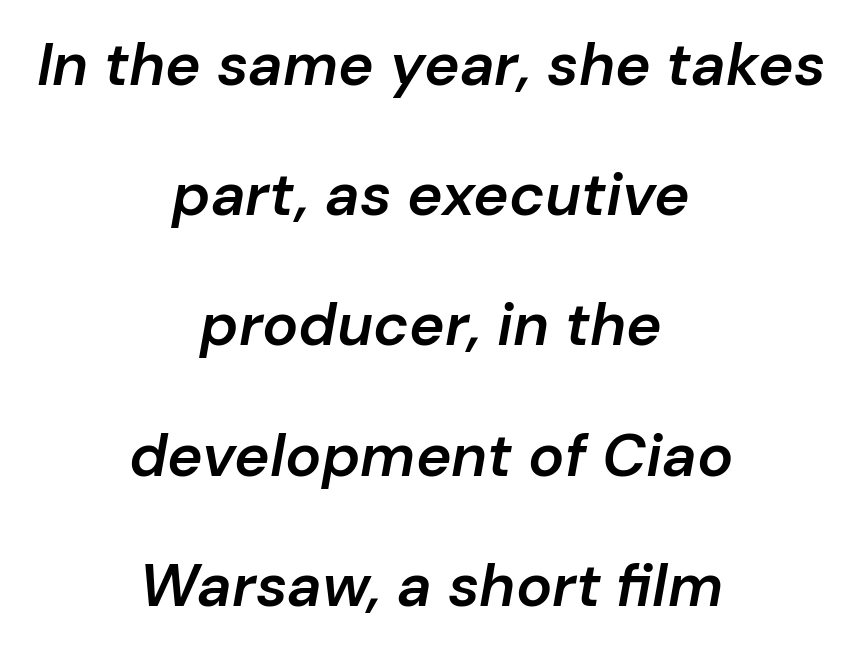
Q: Is the text bold? A: Semi-bold.
Q: Is the text italic (slanted)? A: Yes, it leans right by about 10 degrees.
Q: Is the text underlined? A: No.
Q: How is the paragraph aligned? A: Centered.
Q: Is the spacing between letters normal or unusually wide? A: Normal.
Q: Is the spacing between lines tight, normal or loose? A: Loose.
Q: Width (condensed, normal, or wide)? A: Normal.
Q: Stroke contrast? A: Low.
Q: x-height? A: Medium.
Q: Monospaced? A: No.
